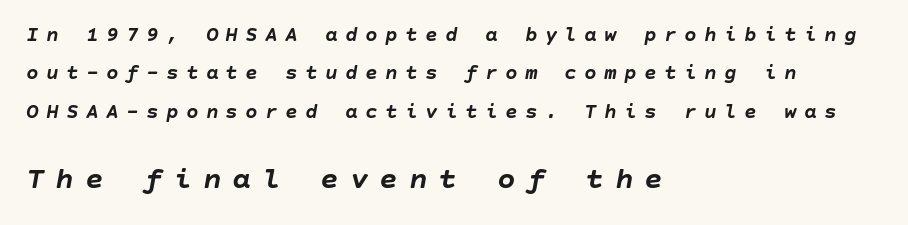
Q: Is the text bold? A: Yes.
Q: Is the text italic (slanted)? A: Yes, it leans right by about 10 degrees.
Q: Is the text underlined? A: No.
Q: How is the paragraph aligned? A: Left-aligned.
Q: Is the spacing between letters normal or unusually wide? A: Unusually wide.
Q: Which block of text is set in a larger size, the first (top) or the second (bottom)? A: The second (bottom) one.
Q: Width (condensed, normal, or wide)? A: Normal.
Q: Stroke contrast? A: Low.
Q: x-height? A: Large.
